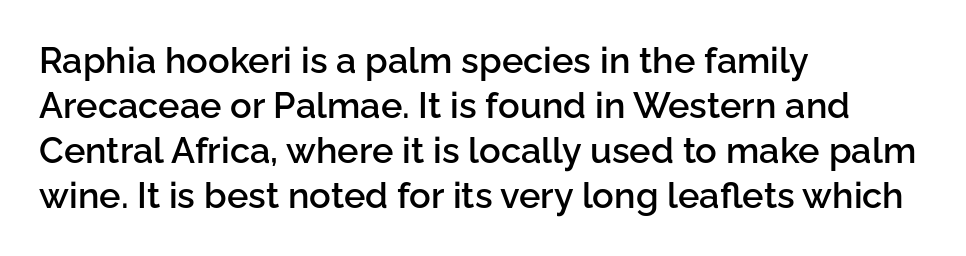
{"serif": "no", "italic": "no", "bold": "semi", "weight": "semibold", "width": "normal", "stroke_contrast": "low", "x_height": "medium", "monospaced": "no", "underline": "no", "align": "left", "line_spacing": "normal", "line_spacing_ratio": 1.25, "letter_spacing": "normal", "letter_spacing_em": 0.0, "glyph_px": 36}
